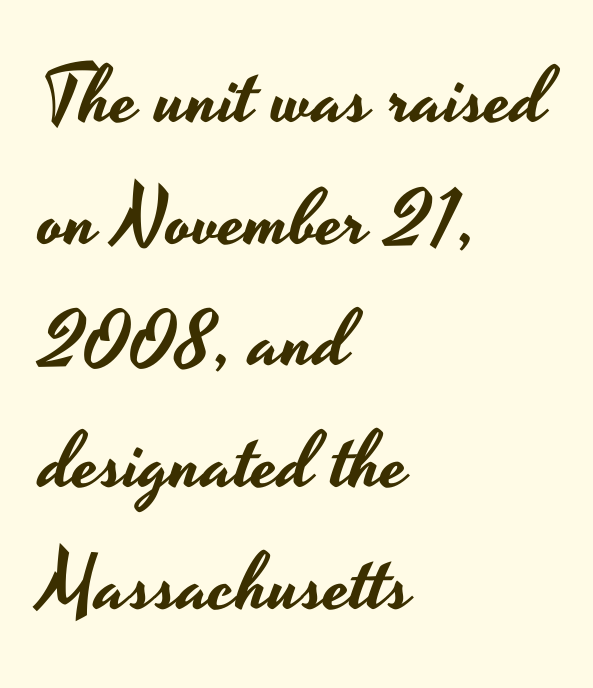
Q: Is the text italic (slanted)? A: Yes.
Q: Is the typeface a serif or a sans-serif typeface? A: Sans-serif.
Q: Is the text underlined? A: No.
Q: How is the paragraph aligned? A: Left-aligned.
Q: Is the spacing between letters normal or unusually wide? A: Normal.
Q: Is the spacing between lines tight, normal or loose? A: Normal.
Q: Width (condensed, normal, or wide)? A: Wide.
Q: Stroke contrast? A: Low.
Q: x-height? A: Small.
Q: Monospaced? A: No.
